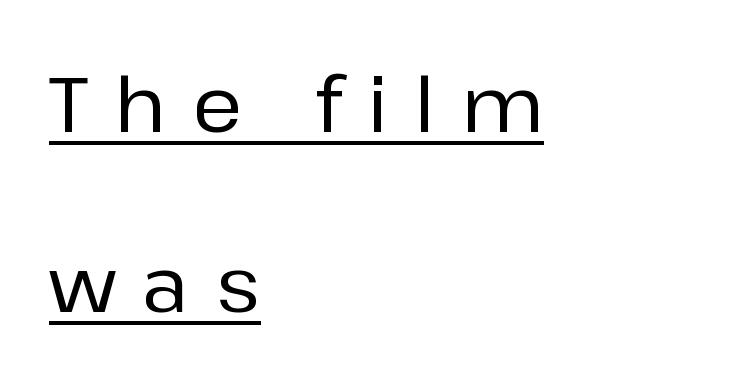
Q: Is the text italic (slanted)? A: No, it is upright.
Q: Is the typeface a serif or a sans-serif typeface? A: Sans-serif.
Q: Is the text underlined? A: Yes.
Q: How is the paragraph aligned? A: Left-aligned.
Q: Is the spacing between letters normal or unusually wide? A: Unusually wide.
Q: Is the spacing between lines tight, normal or loose? A: Loose.
Q: Width (condensed, normal, or wide)? A: Normal.
Q: Stroke contrast? A: Low.
Q: x-height? A: Medium.
Q: Monospaced? A: No.
